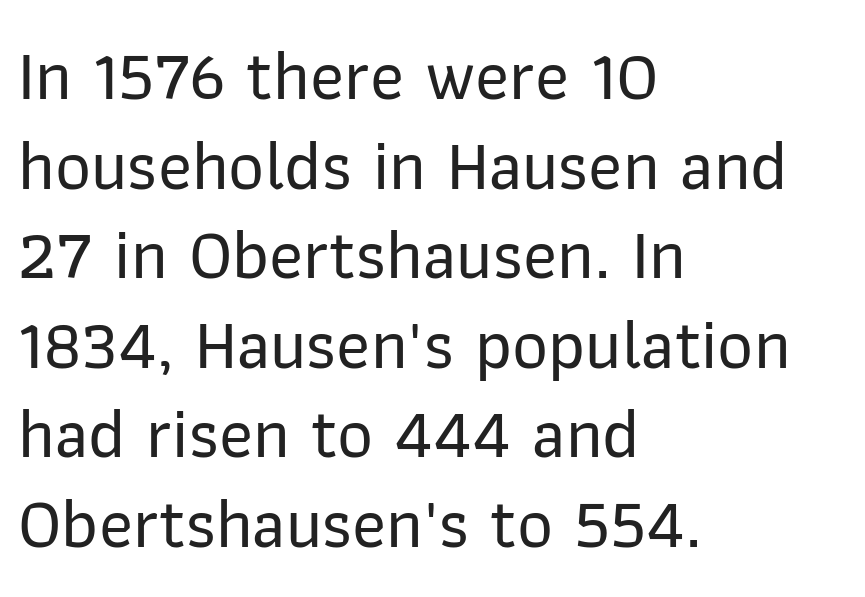
Only glyphs here, with clear space below each row. Is there any slant? The stems are plumb. In terms of letterspacing, this is plain default setting. Character widths vary here, with narrow letters taking less room than wide ones.
